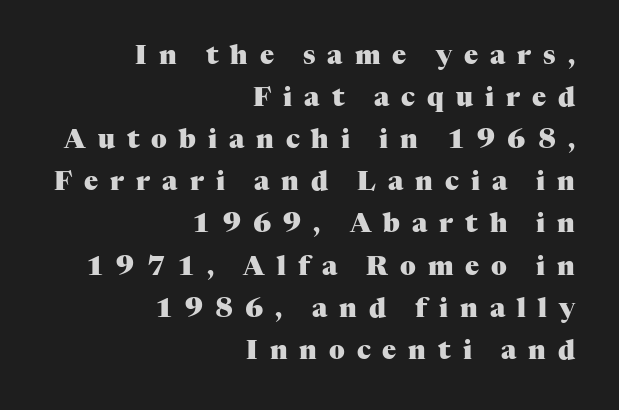
Q: Is the text bold? A: Yes.
Q: Is the text italic (slanted)? A: No, it is upright.
Q: Is the text underlined? A: No.
Q: How is the paragraph aligned? A: Right-aligned.
Q: Is the spacing between letters normal or unusually wide? A: Unusually wide.
Q: Is the spacing between lines tight, normal or loose? A: Normal.
